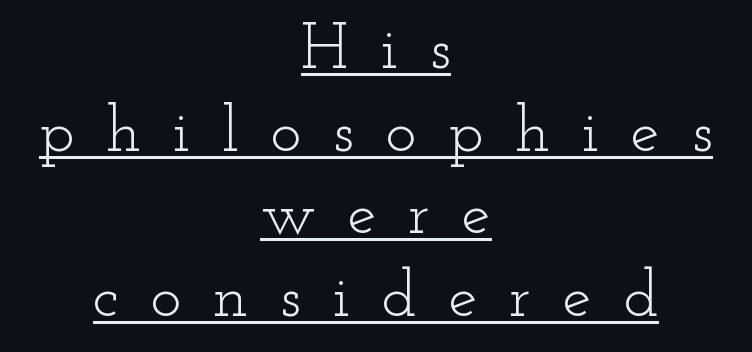
{"serif": "yes", "italic": "no", "bold": "no", "weight": "light", "width": "wide", "stroke_contrast": "low", "x_height": "small", "monospaced": "no", "underline": "yes", "align": "center", "line_spacing": "normal", "line_spacing_ratio": 1.27, "letter_spacing": "wide", "letter_spacing_em": 0.49, "glyph_px": 65}
